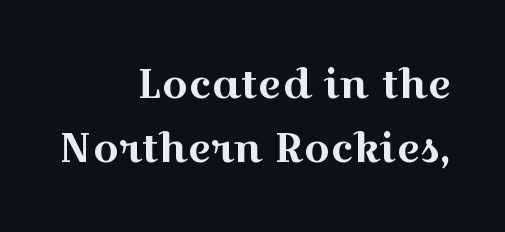
The paragraph shown leans on its right margin. The zone under the glyphs is completely vacant. Every stem runs plumb, perpendicular to the baseline. Unlike a clean sans, this face finishes its strokes with serifs.
